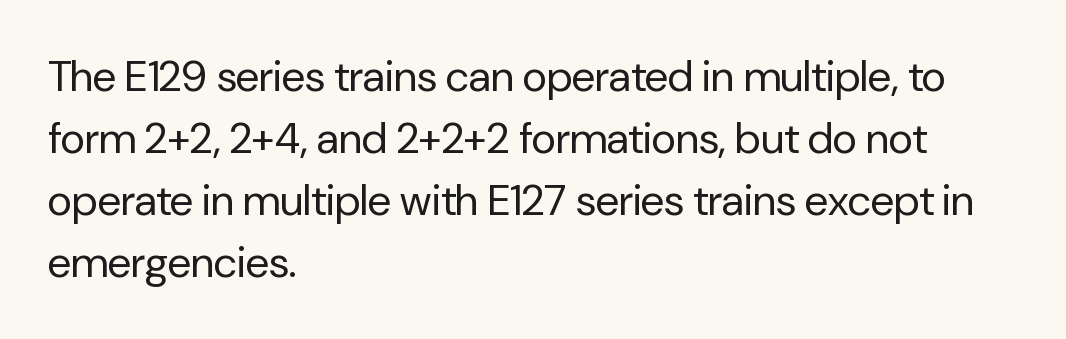
Alignment: flush left. Letters have the restrained weight of plain body copy at most. Whoever set this chose a conventional vertical rhythm. Unlike italic type, these characters show no tilt at all. The passage shown is typed in a proportional face where columns would drift. Descenders are the only things crossing below the line.
